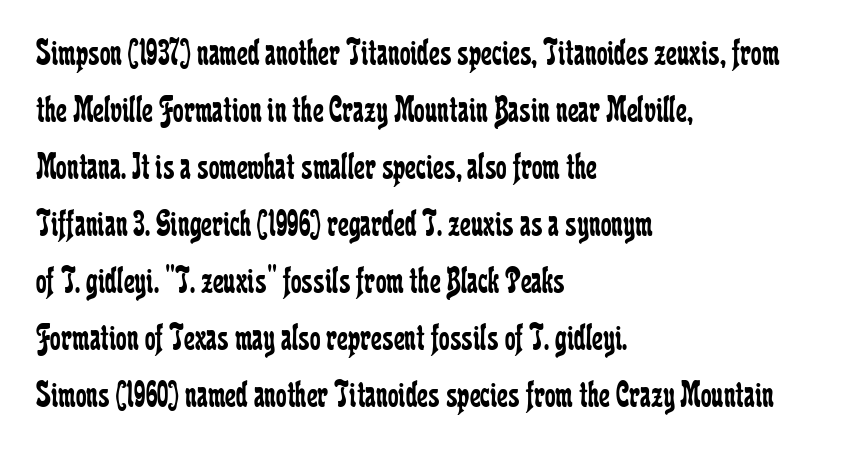
Q: Is the text bold? A: No.
Q: Is the text italic (slanted)? A: No, it is upright.
Q: Is the typeface a serif or a sans-serif typeface? A: Serif.
Q: Is the text underlined? A: No.
Q: How is the paragraph aligned? A: Left-aligned.
Q: Is the spacing between letters normal or unusually wide? A: Normal.
Q: Is the spacing between lines tight, normal or loose? A: Normal.
Q: Width (condensed, normal, or wide)? A: Condensed.
Q: Stroke contrast? A: Low.
Q: x-height? A: Medium.
Q: Monospaced? A: No.
